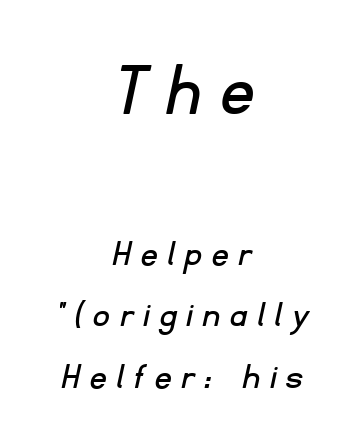
The image shows 76 px sans-serif type; set centered, normal line spacing (1.61x), unusually wide letter spacing (+0.31 em), not underlined; the first (top) block is 2.0x larger; low stroke contrast and a small x-height.
